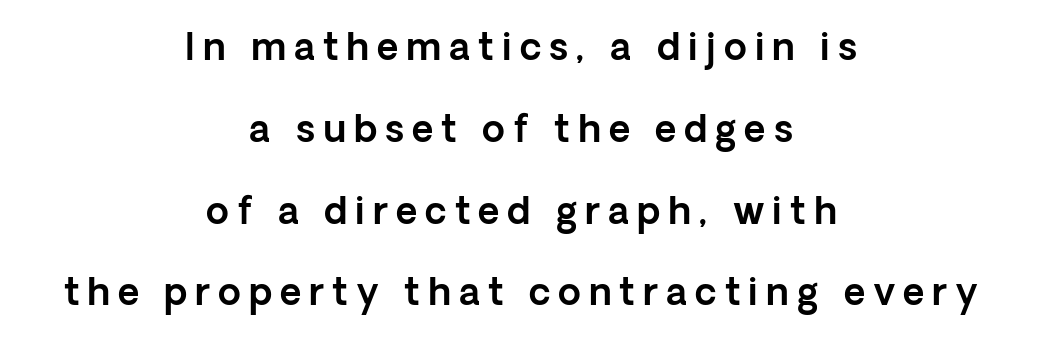
{"serif": "no", "italic": "no", "width": "normal", "x_height": "medium", "monospaced": "no", "underline": "no", "align": "center", "line_spacing": "loose", "line_spacing_ratio": 2.21, "letter_spacing": "wide", "letter_spacing_em": 0.22, "glyph_px": 37}
